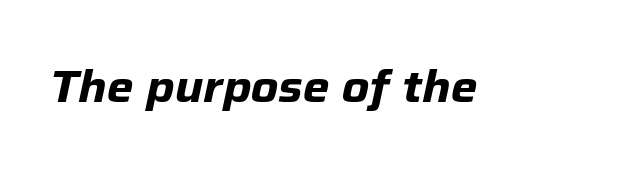
Think of a printed novel: that variable character pitch is what you see here. Quick note: italic. This rendering features lettering with no underline. A full-strength bold gives these letters their thick strokes.
